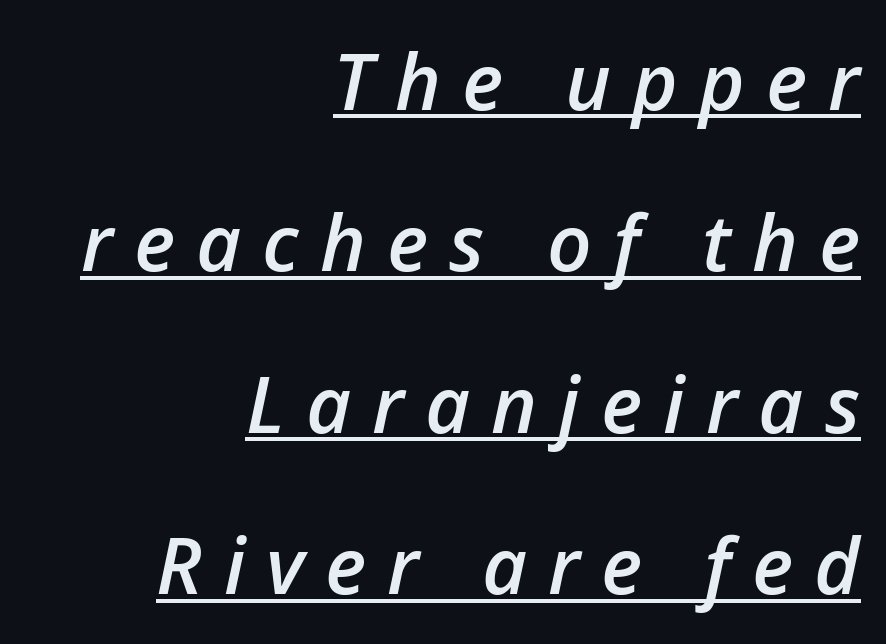
Every word sits above its own underline. How heavy is the stroke? Medium-heavy — a semibold, shy of bold. Typeset ragged left — the right edge is the straight one. Summary of vertical rhythm: relaxed, with wide interline spacing. Varying glyph widths throughout — classic text-font behaviour.
